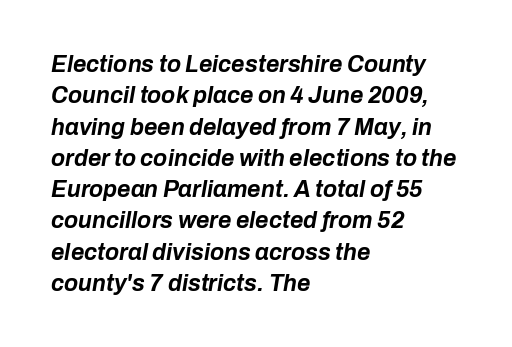
{"italic": "yes", "lean": "right", "slant_degrees": 10, "bold": "yes", "underline": "no", "align": "left", "line_spacing": "normal", "line_spacing_ratio": 1.36, "letter_spacing": "normal", "letter_spacing_em": 0.0, "glyph_px": 23}
